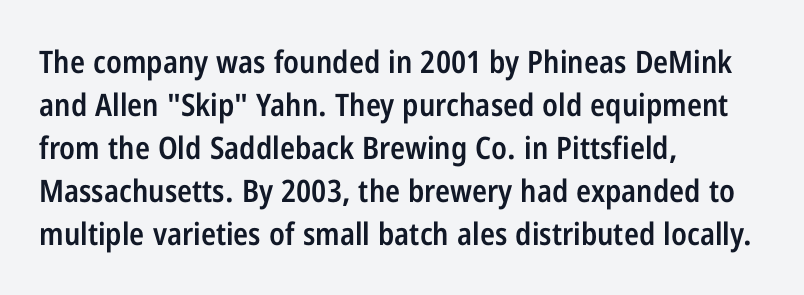
{"serif": "no", "italic": "no", "bold": "semi", "weight": "semibold", "width": "condensed", "stroke_contrast": "low", "x_height": "medium", "monospaced": "no", "underline": "no", "align": "left", "line_spacing": "normal", "line_spacing_ratio": 1.39, "letter_spacing": "normal", "letter_spacing_em": 0.0, "glyph_px": 31}
